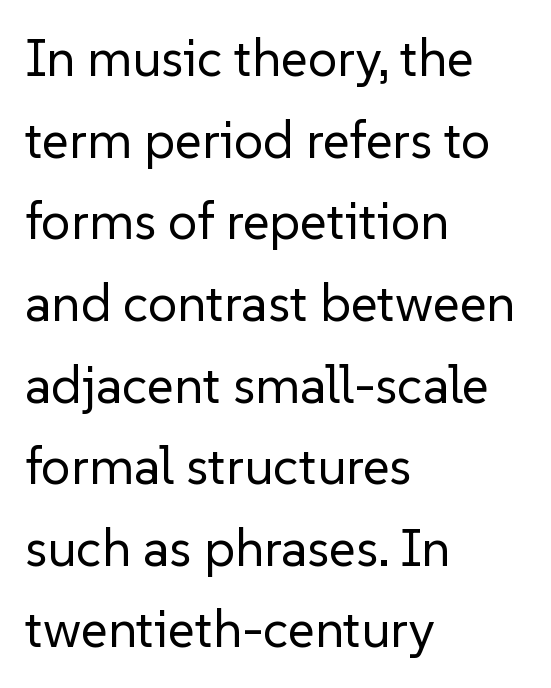
{"serif": "no", "italic": "no", "bold": "no", "weight": "regular", "width": "normal", "stroke_contrast": "low", "x_height": "medium", "monospaced": "no", "underline": "no", "align": "left", "line_spacing": "normal", "line_spacing_ratio": 1.57, "letter_spacing": "normal", "letter_spacing_em": 0.0, "glyph_px": 52}
